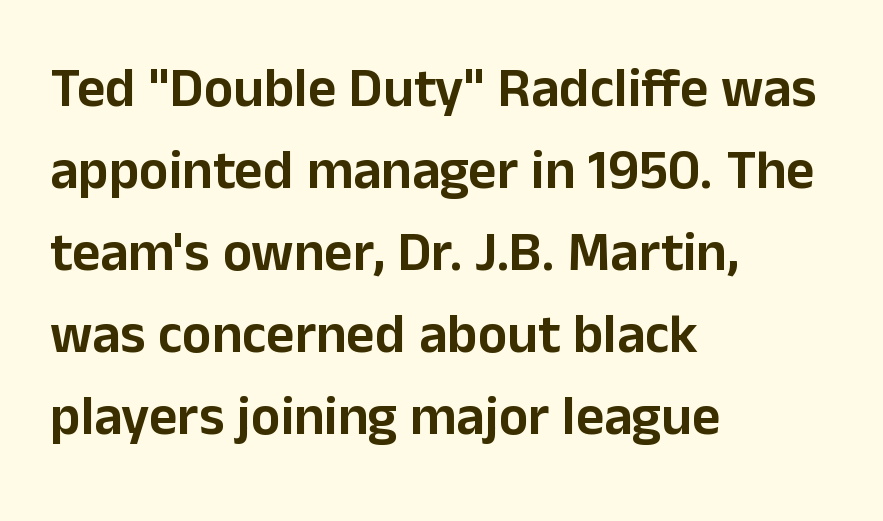
Q: Is the text italic (slanted)? A: No, it is upright.
Q: Is the typeface a serif or a sans-serif typeface? A: Sans-serif.
Q: Is the text underlined? A: No.
Q: How is the paragraph aligned? A: Left-aligned.
Q: Is the spacing between letters normal or unusually wide? A: Normal.
Q: Is the spacing between lines tight, normal or loose? A: Normal.
Q: Width (condensed, normal, or wide)? A: Normal.
Q: Stroke contrast? A: Low.
Q: x-height? A: Medium.
Q: Monospaced? A: No.
